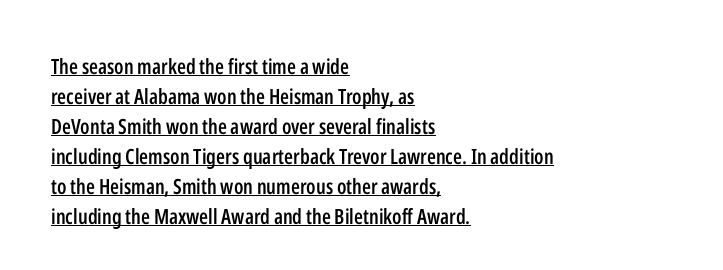
{"italic": "no", "bold": "semi", "underline": "yes", "align": "left", "line_spacing": "normal", "line_spacing_ratio": 1.43, "letter_spacing": "normal", "letter_spacing_em": 0.0, "glyph_px": 21}
